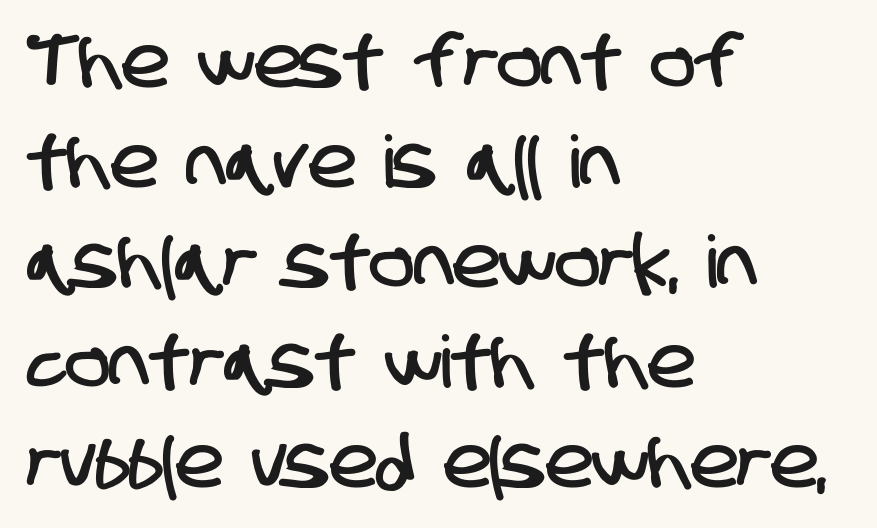
The strip under each line holds only bare page. Quick note: interline space is typical. The paragraph shown leans on its left margin. A typesetter would call this proportional, since set widths differ per character.
